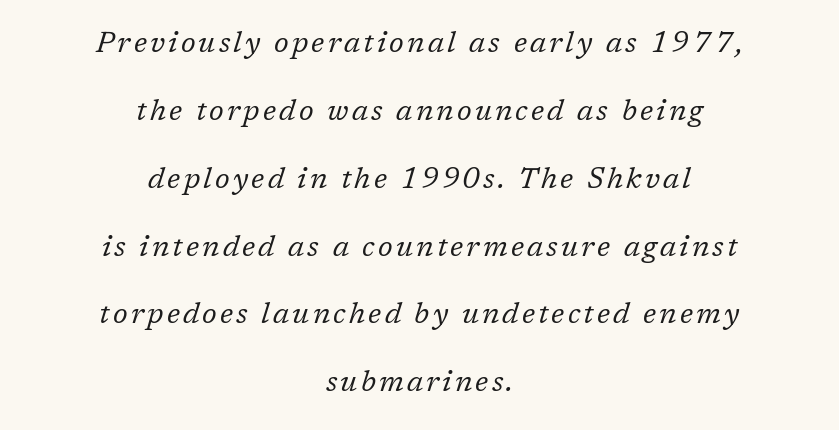
Q: Is the text bold? A: No.
Q: Is the text italic (slanted)? A: Yes, it leans right by about 17 degrees.
Q: Is the typeface a serif or a sans-serif typeface? A: Serif.
Q: Is the text underlined? A: No.
Q: How is the paragraph aligned? A: Centered.
Q: Is the spacing between lines tight, normal or loose? A: Loose.
Q: Width (condensed, normal, or wide)? A: Normal.
Q: Stroke contrast? A: Low.
Q: x-height? A: Medium.
Q: Monospaced? A: No.
